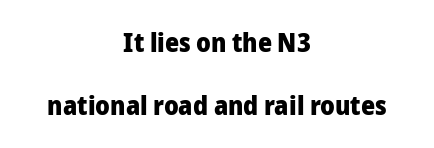
The image shows 27 px bold type, upright; set centered, loose line spacing (2.32x), normal letter spacing, not underlined.
